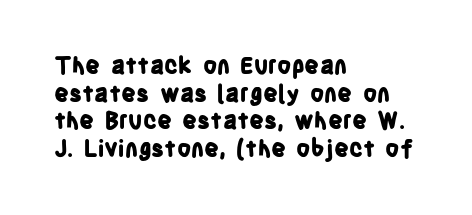
{"italic": "no", "bold": "yes", "underline": "no", "align": "left", "line_spacing_ratio": 1.2, "letter_spacing": "normal", "letter_spacing_em": 0.0, "glyph_px": 23}
